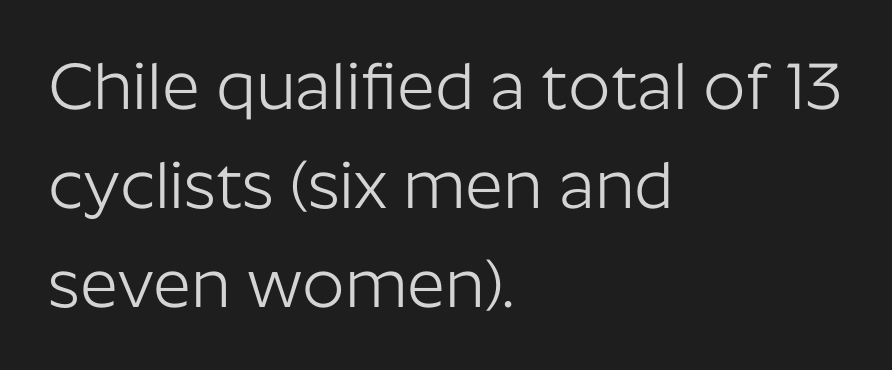
Q: Is the text bold? A: No.
Q: Is the text italic (slanted)? A: No, it is upright.
Q: Is the typeface a serif or a sans-serif typeface? A: Sans-serif.
Q: Is the text underlined? A: No.
Q: How is the paragraph aligned? A: Left-aligned.
Q: Is the spacing between letters normal or unusually wide? A: Normal.
Q: Is the spacing between lines tight, normal or loose? A: Normal.
Q: Width (condensed, normal, or wide)? A: Normal.
Q: Stroke contrast? A: Low.
Q: x-height? A: Medium.
Q: Monospaced? A: No.
